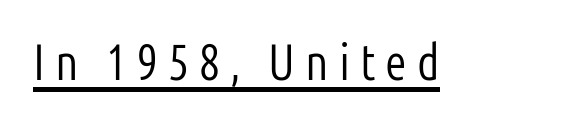
Short note: letters widely spaced. The face used here is proportionally spaced, like ordinary book or web type. Is there an underline? Yes — a line sits under the letters. Ink coverage per letter is moderate at most. Stroke terminals: plain, sans-serif.
